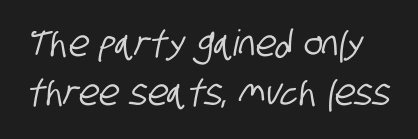
The image shows 36 px condensed sans-serif type; set normal line spacing (1.37x), normal letter spacing, not underlined; low stroke contrast and a large x-height.
